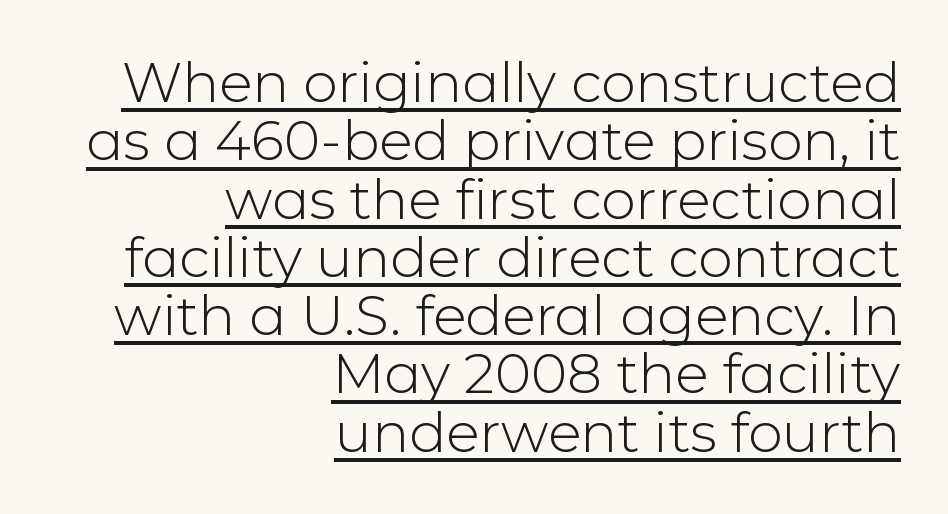
The image shows 55 px light sans-serif type, upright; set right-aligned, tight line spacing (1.06x), normal letter spacing, underlined; low stroke contrast and a medium x-height.
